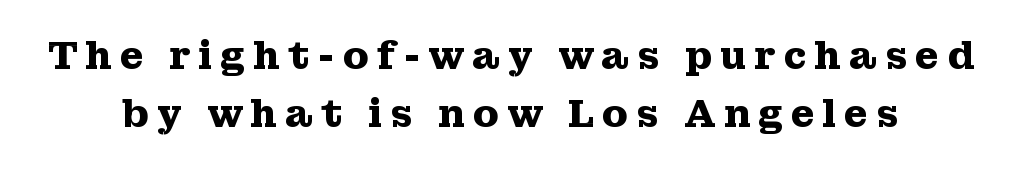
{"serif": "yes", "italic": "no", "bold": "yes", "weight": "heavy", "width": "wide", "stroke_contrast": "medium", "x_height": "medium", "monospaced": "no", "underline": "no", "line_spacing": "normal", "line_spacing_ratio": 1.52, "letter_spacing": "wide", "letter_spacing_em": 0.2, "glyph_px": 38}
